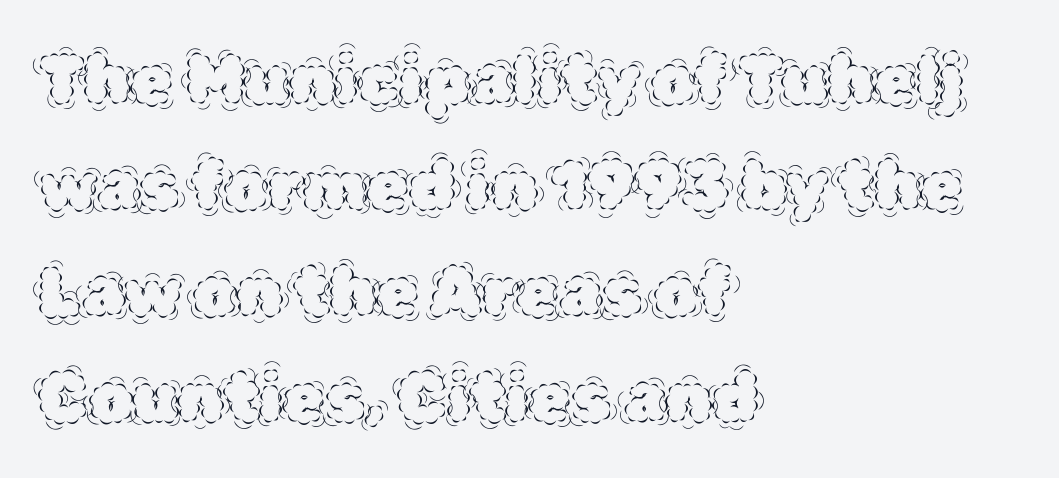
These lines were composed using upright roman letters. Check the space under the baseline: it is left empty. The strokes carry an ordinary text weight at most. The face used here is proportionally spaced, like ordinary book or web type. The type is set solid horizontally, with unmodified tracking.
